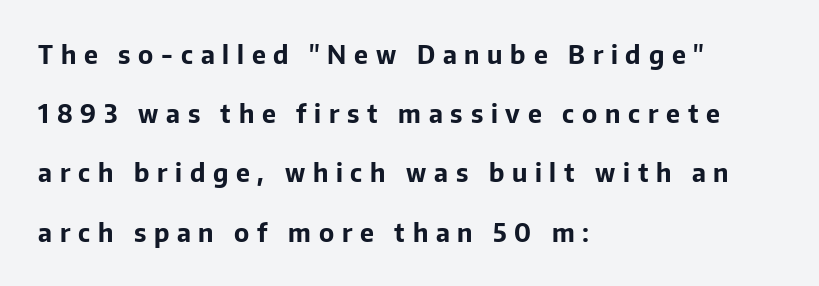
The image shows 25 px bold type, upright; set left-aligned, loose line spacing (2.37x), unusually wide letter spacing (+0.31 em), not underlined.
